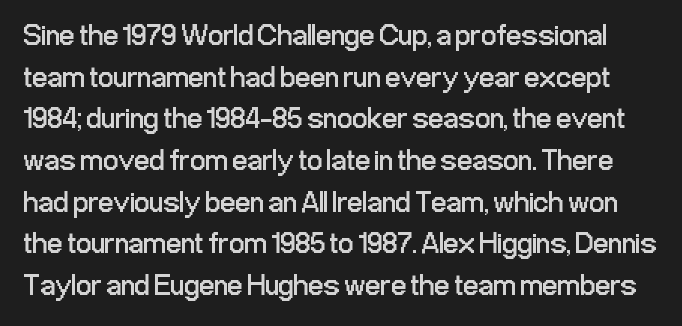
Compared with typical body copy, the letter spacing here is the same. The font family rendered here belongs to the sans-serif group. Proportional: the letters do not fall into vertical columns. Weight: in the light-to-regular range.
